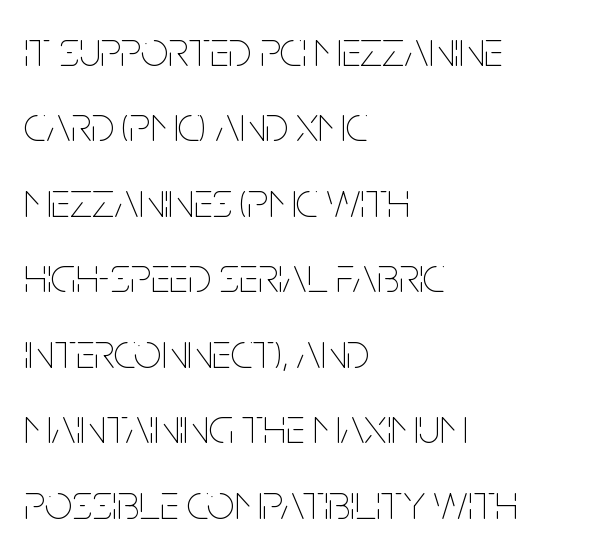
Q: Is the text bold? A: No.
Q: Is the text italic (slanted)? A: No, it is upright.
Q: Is the text underlined? A: No.
Q: How is the paragraph aligned? A: Left-aligned.
Q: Is the spacing between letters normal or unusually wide? A: Normal.
Q: Is the spacing between lines tight, normal or loose? A: Normal.
Q: Width (condensed, normal, or wide)? A: Condensed.
Q: Stroke contrast? A: Low.
Q: x-height? A: Large.
Q: Monospaced? A: No.
